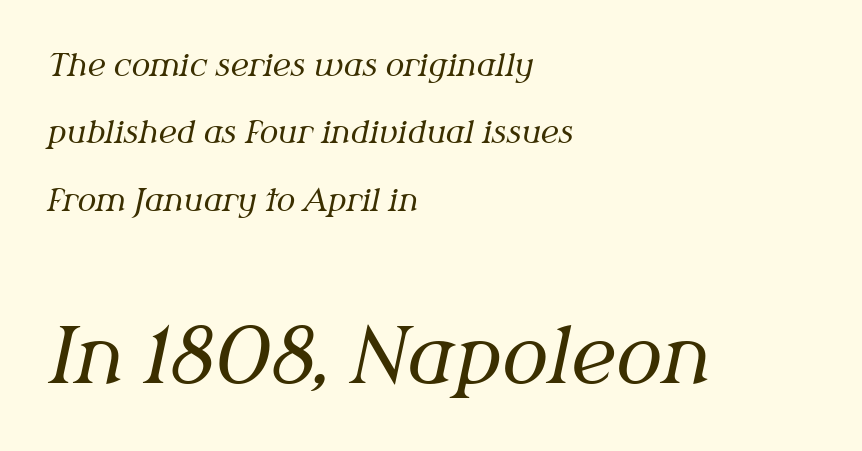
The image shows 77 px regular-weight serif type, italic (leaning right); set left-aligned, loose line spacing (2.17x), normal letter spacing, not underlined; the second (bottom) block is 2.48x larger; medium stroke contrast and a medium x-height.
